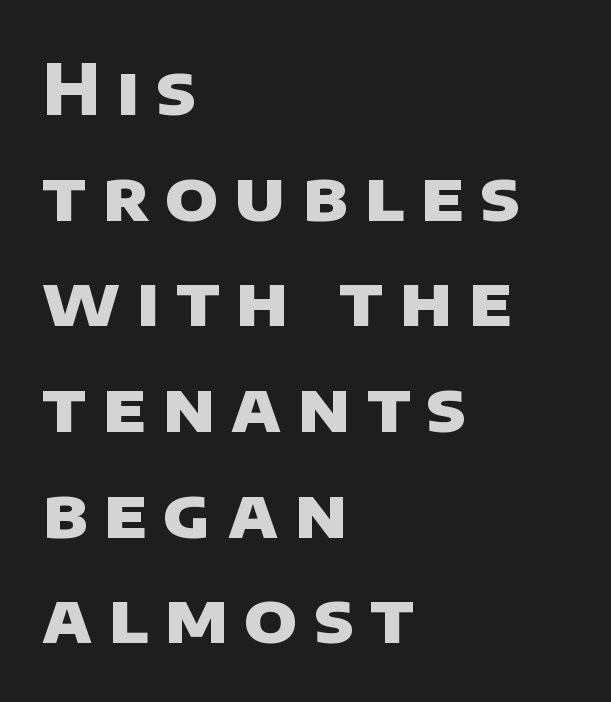
The image shows 70 px heavy sans-serif type; set left-aligned, normal line spacing (1.51x), unusually wide letter spacing (+0.23 em), not underlined; low stroke contrast and a large x-height.
